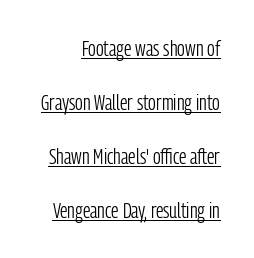
{"italic": "no", "bold": "no", "underline": "yes", "align": "right", "line_spacing": "loose", "line_spacing_ratio": 2.46, "letter_spacing": "normal", "letter_spacing_em": 0.0, "glyph_px": 22}
